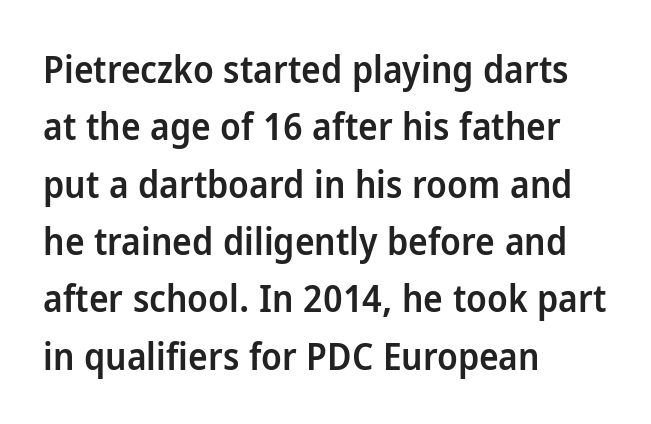
The image shows 37 px semibold sans-serif type, upright; set left-aligned, normal line spacing (1.55x), normal letter spacing, not underlined; low stroke contrast and a medium x-height.
